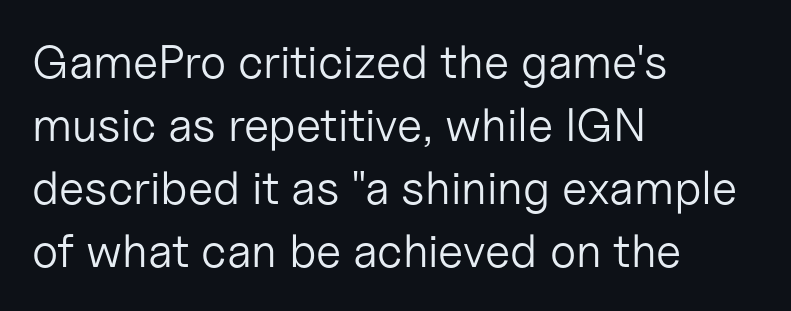
Q: Is the text bold? A: No.
Q: Is the text italic (slanted)? A: No, it is upright.
Q: Is the typeface a serif or a sans-serif typeface? A: Sans-serif.
Q: Is the text underlined? A: No.
Q: How is the paragraph aligned? A: Left-aligned.
Q: Is the spacing between letters normal or unusually wide? A: Normal.
Q: Is the spacing between lines tight, normal or loose? A: Normal.
Q: Width (condensed, normal, or wide)? A: Normal.
Q: Stroke contrast? A: Low.
Q: x-height? A: Medium.
Q: Monospaced? A: No.
